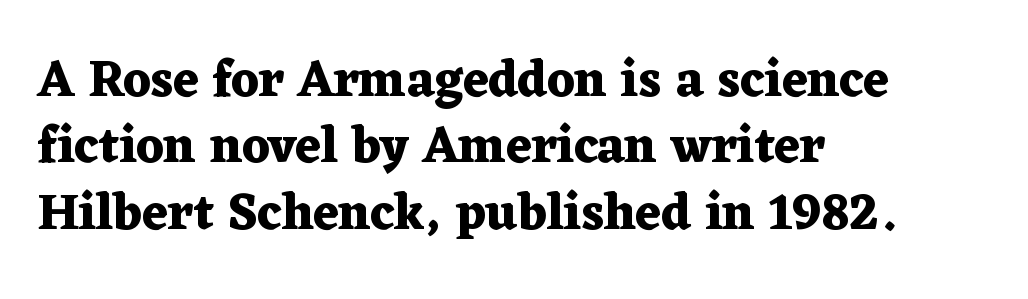
Q: Is the text bold? A: Yes.
Q: Is the text italic (slanted)? A: No, it is upright.
Q: Is the typeface a serif or a sans-serif typeface? A: Serif.
Q: Is the text underlined? A: No.
Q: How is the paragraph aligned? A: Left-aligned.
Q: Is the spacing between letters normal or unusually wide? A: Normal.
Q: Is the spacing between lines tight, normal or loose? A: Normal.
Q: Width (condensed, normal, or wide)? A: Wide.
Q: Stroke contrast? A: Medium.
Q: x-height? A: Medium.
Q: Monospaced? A: No.
